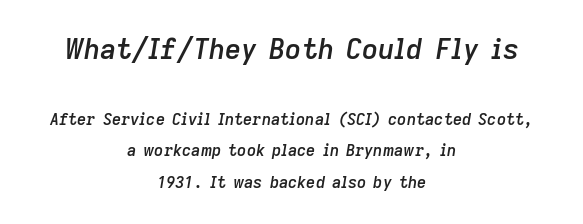
{"italic": "yes", "lean": "right", "slant_degrees": 9, "bold": "semi", "weight": "semibold", "width": "normal", "stroke_contrast": "low", "x_height": "medium", "monospaced": "no", "underline": "no", "align": "center", "line_spacing": "loose", "line_spacing_ratio": 1.97, "letter_spacing": "normal", "letter_spacing_em": 0.0, "larger_block": "first", "size_ratio": 1.75, "glyph_px": 28}
